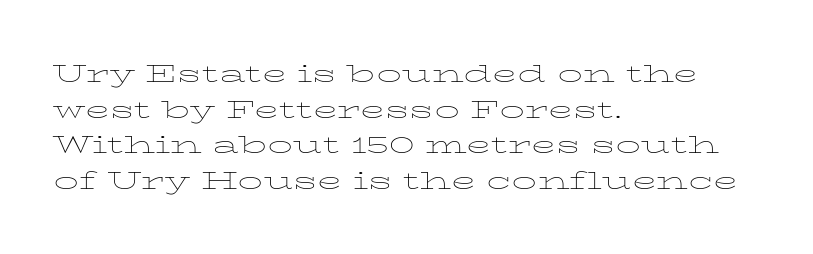
The image shows 25 px text type, upright; set left-aligned, normal line spacing (1.43x), normal letter spacing, not underlined.
